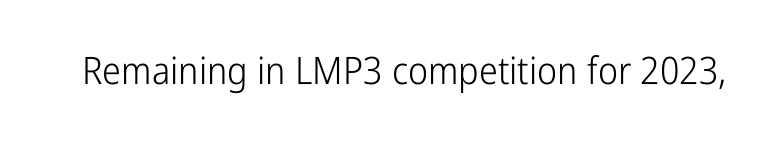
The letters advance in unequal steps, a hallmark of proportional type. Honestly, the letter spacing is just normal — you wouldn't notice it. What kind of face is this? One without serifs — a sans. Vertical stems look standard width or narrower in stroke.
